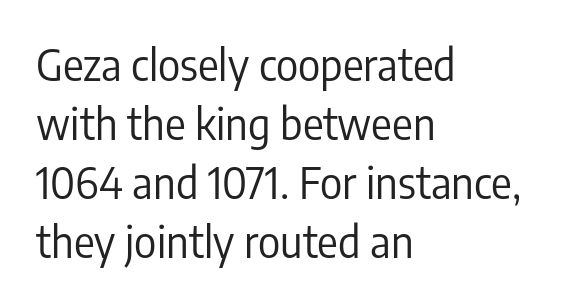
Nothing heavy about these letters — not bold at all. The type family on display is of the sans-serif kind. The letters advance in unequal steps, a hallmark of proportional type. Each row of text sits above clean, open space. Here the glyphs are tracked normally, forming tight word shapes.
